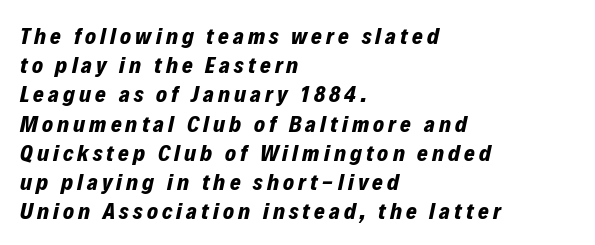
Horizontally, the lines are justified to the leading edge only. Interline gaps are of average width in this sample. Weight: bold. A bare baseline throughout the passage. The lettering tilts uniformly, giving the passage an italic look.
